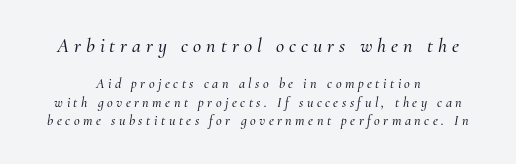
You get the large type first, then a drop to smaller type. The glyphs are unaccompanied by any horizontal stroke below them. The whole block is typeset with a tilt. Where is the straight margin? There isn't one; the lines are centered. Notice how descenders clear the ascenders below comfortably — that's standard leading.
